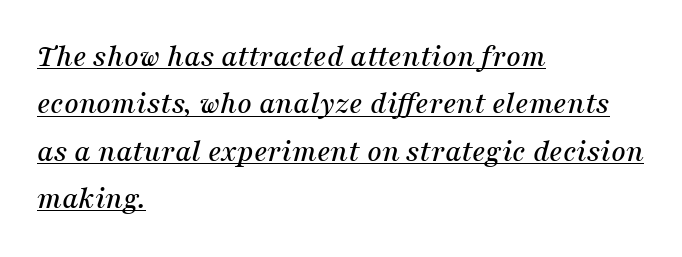
Check where the strokes stop: tiny serifs finish them off. A continuous stroke trails under the words, as in a hyperlink. Alignment: flush left. Compared with typical paragraphs, the rows here are spaced about the same. This sample has the flowing, uneven cadence of proportional lettering. The face used here is rendered with its standard letterfit.
